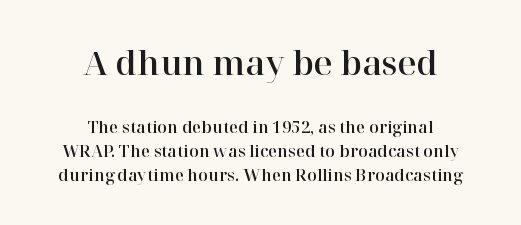
Q: Is the text italic (slanted)? A: No, it is upright.
Q: Is the typeface a serif or a sans-serif typeface? A: Serif.
Q: Is the text underlined? A: No.
Q: How is the paragraph aligned? A: Centered.
Q: Is the spacing between letters normal or unusually wide? A: Normal.
Q: Is the spacing between lines tight, normal or loose? A: Normal.
Q: Which block of text is set in a larger size, the first (top) or the second (bottom)? A: The first (top) one.
Q: Width (condensed, normal, or wide)? A: Normal.
Q: Stroke contrast? A: High.
Q: x-height? A: Medium.
Q: Monospaced? A: No.
